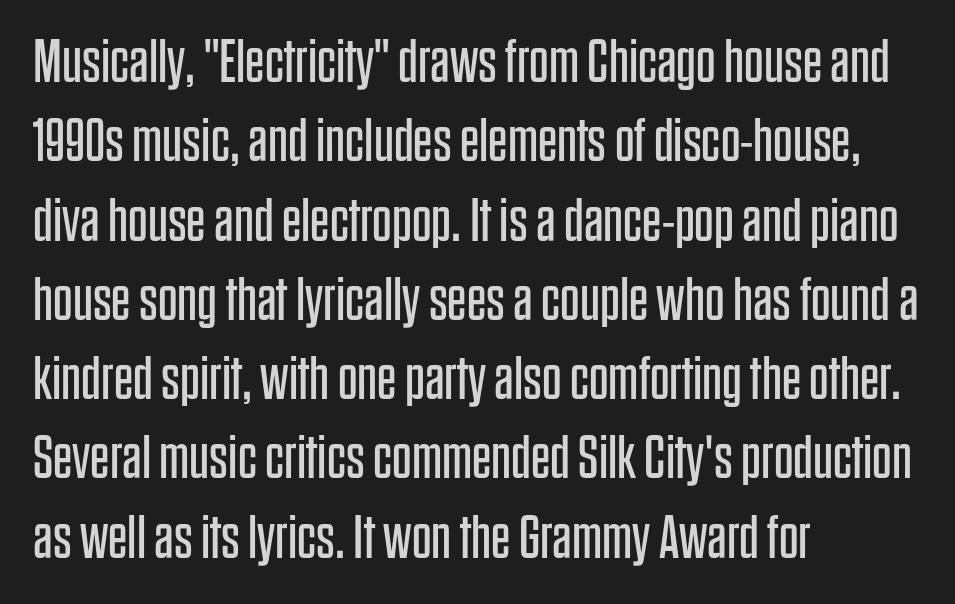
The image shows 61 px regular-weight, condensed sans-serif type, upright; set left-aligned, normal line spacing (1.3x), normal letter spacing, not underlined; low stroke contrast and a large x-height.
